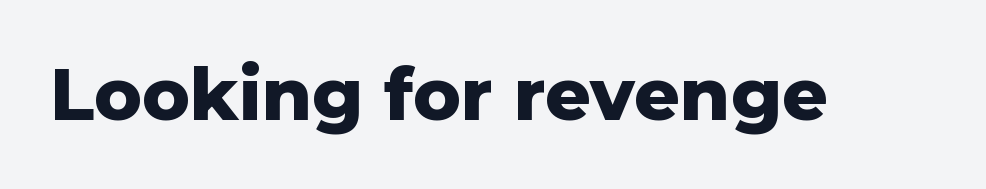
Q: Is the text bold? A: Yes.
Q: Is the text italic (slanted)? A: No, it is upright.
Q: Is the typeface a serif or a sans-serif typeface? A: Sans-serif.
Q: Is the text underlined? A: No.
Q: Is the spacing between letters normal or unusually wide? A: Normal.
Q: Width (condensed, normal, or wide)? A: Normal.
Q: Stroke contrast? A: Low.
Q: x-height? A: Medium.
Q: Monospaced? A: No.
